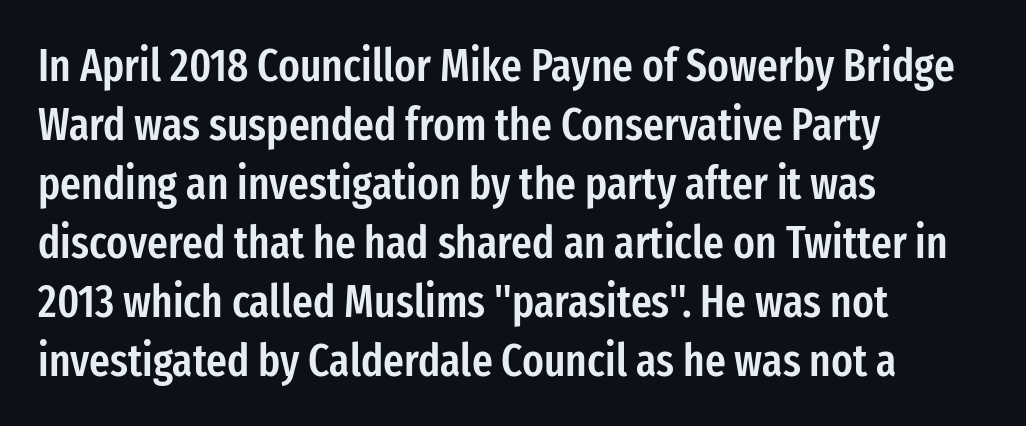
Q: Is the text bold? A: Semi-bold.
Q: Is the text italic (slanted)? A: No, it is upright.
Q: Is the typeface a serif or a sans-serif typeface? A: Sans-serif.
Q: Is the text underlined? A: No.
Q: How is the paragraph aligned? A: Left-aligned.
Q: Is the spacing between letters normal or unusually wide? A: Normal.
Q: Is the spacing between lines tight, normal or loose? A: Normal.
Q: Width (condensed, normal, or wide)? A: Condensed.
Q: Stroke contrast? A: Low.
Q: x-height? A: Medium.
Q: Monospaced? A: No.
